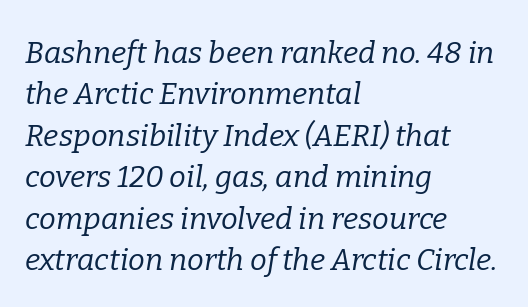
Unlike a clean sans, this face finishes its strokes with serifs. You can tell it's italic because the verticals aren't actually vertical. Anything drawn beneath the words? Only blank space. The typesetter chose a ragged-right arrangement here. Letter spacing: default. Honestly, the row spacing looks completely unremarkable.
